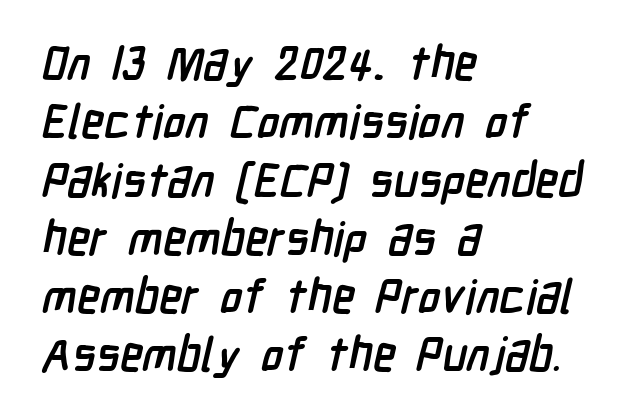
The image shows 47 px semibold, condensed sans-serif type; set left-aligned, line spacing 1.24x, normal letter spacing, not underlined; low stroke contrast and a medium x-height.
